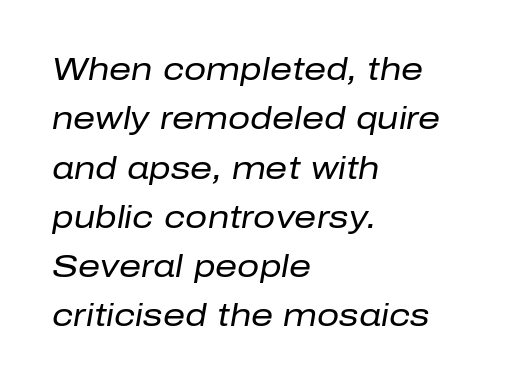
{"italic": "yes", "lean": "right", "slant_degrees": 10, "bold": "no", "weight": "regular", "width": "normal", "stroke_contrast": "low", "x_height": "medium", "monospaced": "no", "underline": "no", "align": "left", "line_spacing": "normal", "line_spacing_ratio": 1.59, "letter_spacing": "normal", "letter_spacing_em": 0.0, "glyph_px": 31}
